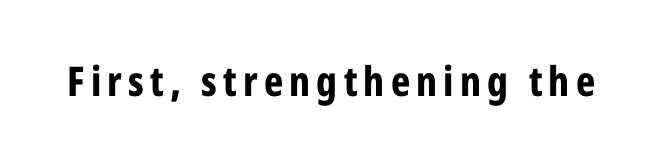
{"serif": "no", "italic": "no", "bold": "yes", "weight": "bold", "width": "condensed", "stroke_contrast": "low", "x_height": "medium", "monospaced": "no", "underline": "no", "glyph_px": 41}
